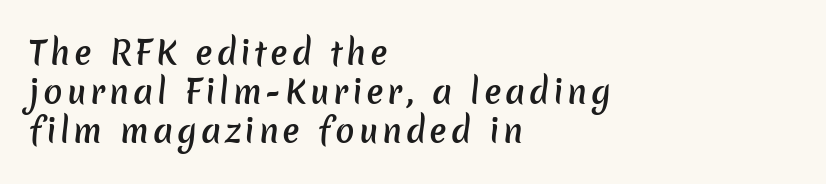
Q: Is the text bold? A: Semi-bold.
Q: Is the typeface a serif or a sans-serif typeface? A: Sans-serif.
Q: Is the text underlined? A: No.
Q: How is the paragraph aligned? A: Left-aligned.
Q: Width (condensed, normal, or wide)? A: Normal.
Q: Stroke contrast? A: Low.
Q: x-height? A: Medium.
Q: Monospaced? A: No.
